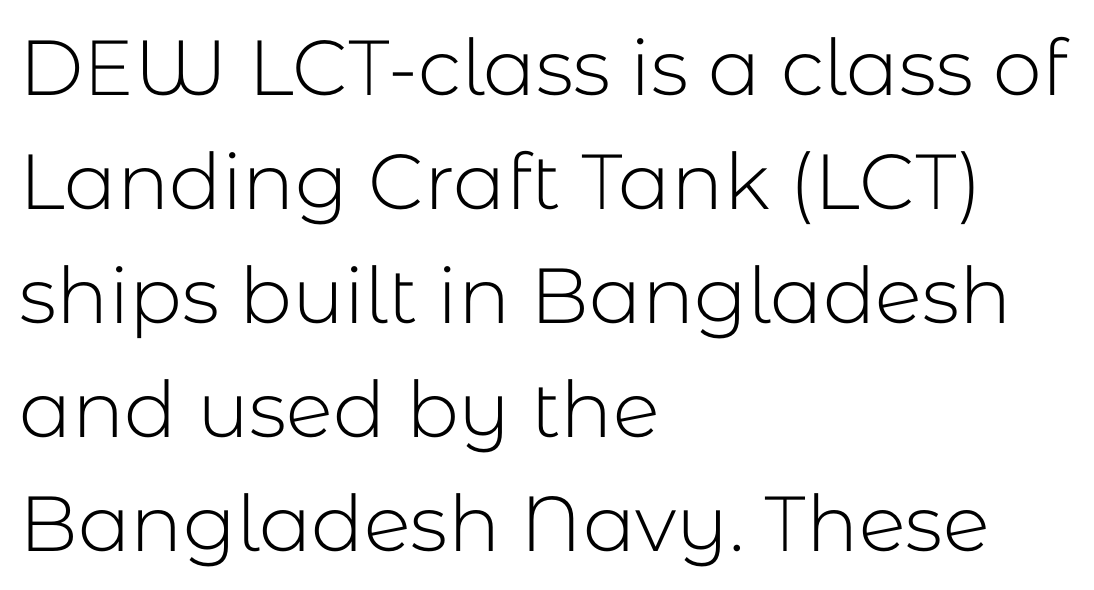
Q: Is the text bold? A: No.
Q: Is the text italic (slanted)? A: No, it is upright.
Q: Is the typeface a serif or a sans-serif typeface? A: Sans-serif.
Q: Is the text underlined? A: No.
Q: How is the paragraph aligned? A: Left-aligned.
Q: Is the spacing between letters normal or unusually wide? A: Normal.
Q: Is the spacing between lines tight, normal or loose? A: Normal.
Q: Width (condensed, normal, or wide)? A: Normal.
Q: Stroke contrast? A: Low.
Q: x-height? A: Medium.
Q: Monospaced? A: No.
